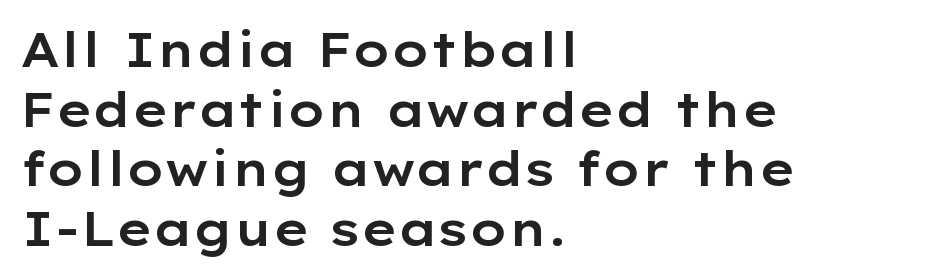
Vertical strokes here are truly vertical. The rendering uses natural spacing where letterforms have individual widths. In CSS terms this would be text-align: left. Regarding leading, the lines here are spaced in the standard way. Observe the absence of serifs on each vertical stroke in this sample.
